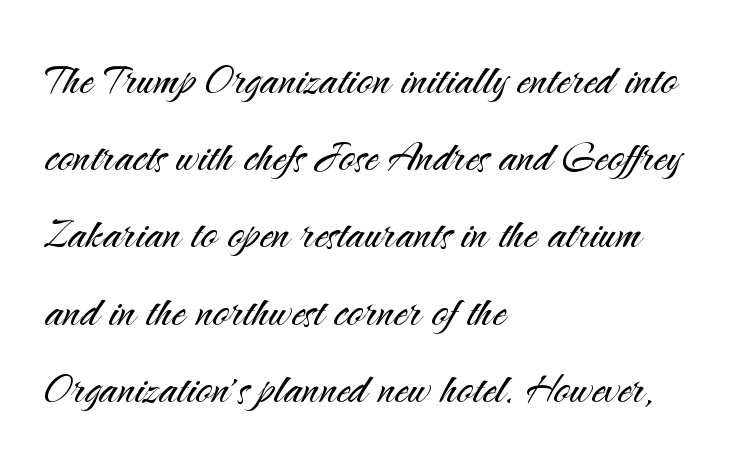
Leading matches the norm, producing a regular column. These lines are rendered in a variable-pitch font. No extra ink here — the face is not bold. Horizontal alignment here is leftward, the default for most running prose.
